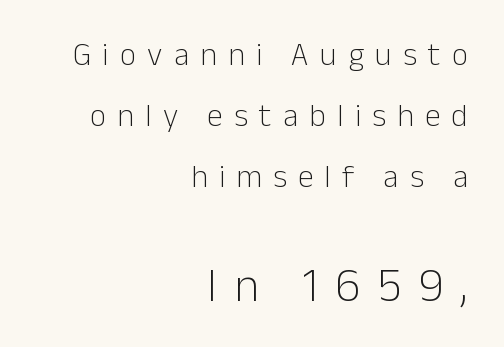
{"serif": "no", "italic": "no", "bold": "no", "weight": "light", "width": "normal", "stroke_contrast": "low", "x_height": "medium", "monospaced": "no", "underline": "no", "align": "right", "line_spacing": "loose", "line_spacing_ratio": 1.9, "letter_spacing": "wide", "letter_spacing_em": 0.35, "larger_block": "second", "size_ratio": 1.5, "glyph_px": 48}
